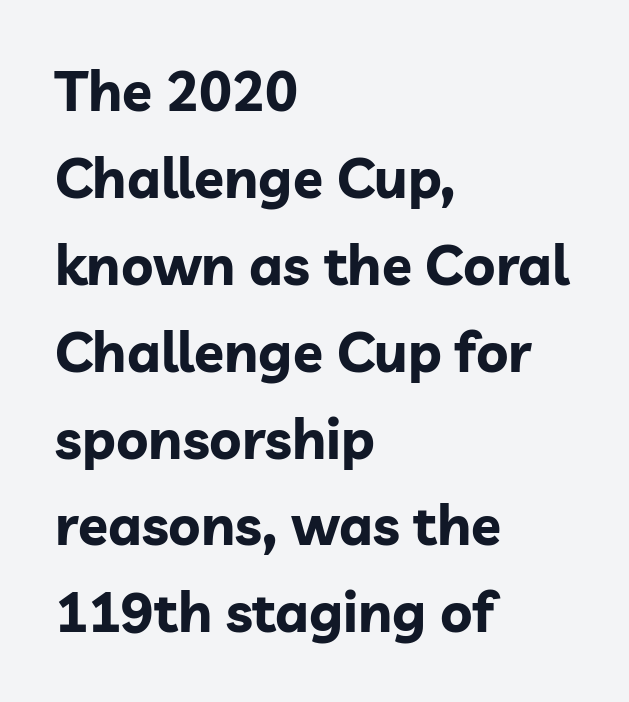
Q: Is the text bold? A: Yes.
Q: Is the text italic (slanted)? A: No, it is upright.
Q: Is the typeface a serif or a sans-serif typeface? A: Sans-serif.
Q: Is the text underlined? A: No.
Q: How is the paragraph aligned? A: Left-aligned.
Q: Is the spacing between letters normal or unusually wide? A: Normal.
Q: Is the spacing between lines tight, normal or loose? A: Normal.
Q: Width (condensed, normal, or wide)? A: Normal.
Q: Stroke contrast? A: Low.
Q: x-height? A: Medium.
Q: Monospaced? A: No.
